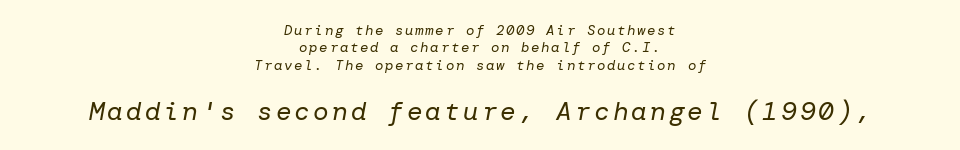
The image shows 26 px text type, italic (leaning right); set centered, line spacing 1.24x, not underlined; the second (bottom) block is 1.86x larger.
